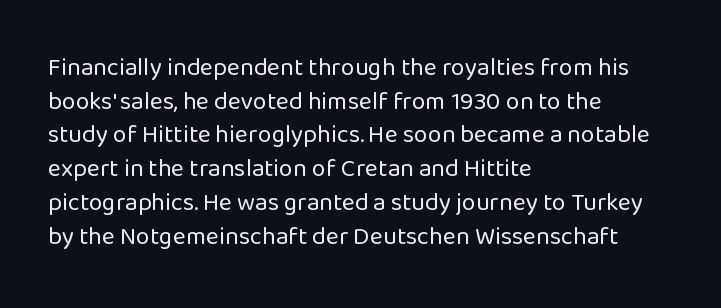
{"italic": "no", "bold": "no", "underline": "no", "align": "left", "line_spacing": "normal", "line_spacing_ratio": 1.35, "letter_spacing": "normal", "letter_spacing_em": 0.0, "glyph_px": 25}
